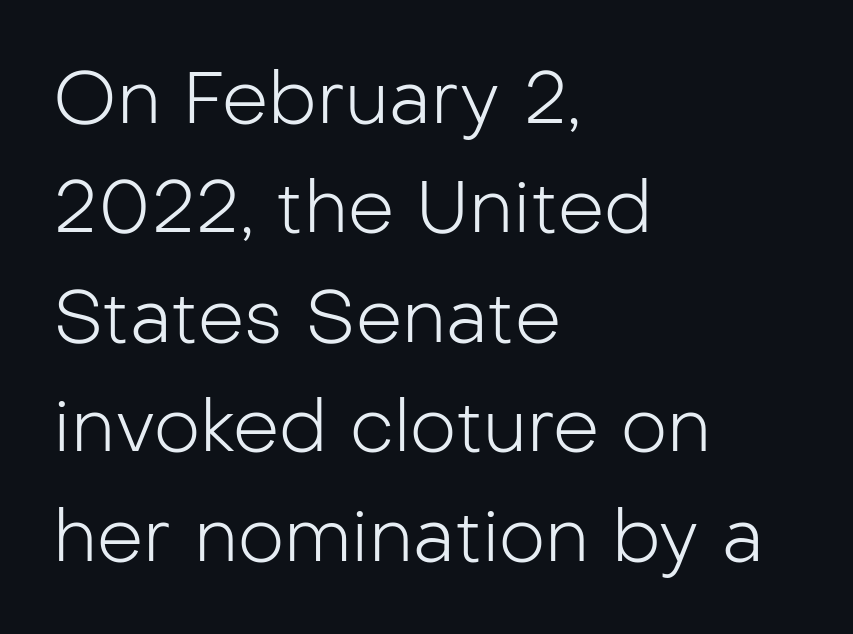
{"serif": "no", "italic": "no", "bold": "no", "weight": "light", "width": "normal", "stroke_contrast": "low", "x_height": "medium", "monospaced": "no", "underline": "no", "align": "left", "line_spacing": "normal", "line_spacing_ratio": 1.5, "letter_spacing": "normal", "letter_spacing_em": 0.0, "glyph_px": 73}
